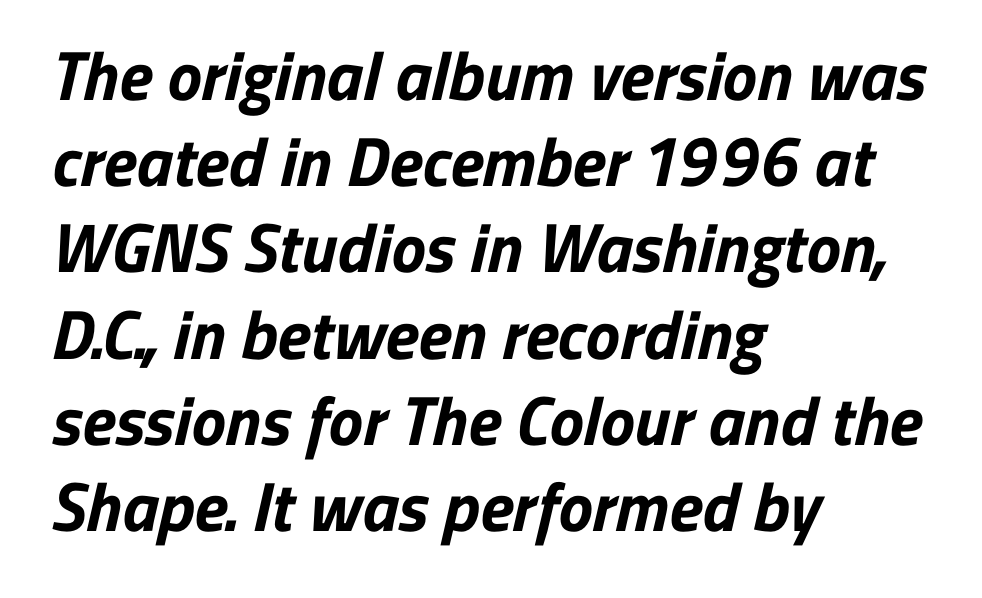
{"serif": "no", "bold": "yes", "weight": "bold", "width": "normal", "stroke_contrast": "low", "x_height": "medium", "monospaced": "no", "underline": "no", "align": "left", "line_spacing": "normal", "line_spacing_ratio": 1.25, "letter_spacing": "normal", "letter_spacing_em": 0.0, "glyph_px": 69}
